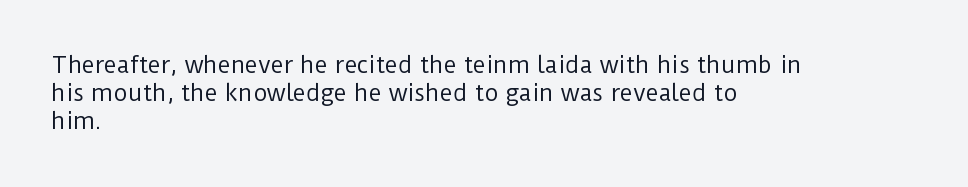
Normally led — the rows are evenly, conventionally spaced. Underlining? Definitely not there. The axis of the letterforms is exactly vertical. The passage is arranged the way most books set body copy — flush left. Default kerning and tracking; the words read as compact shapes.
